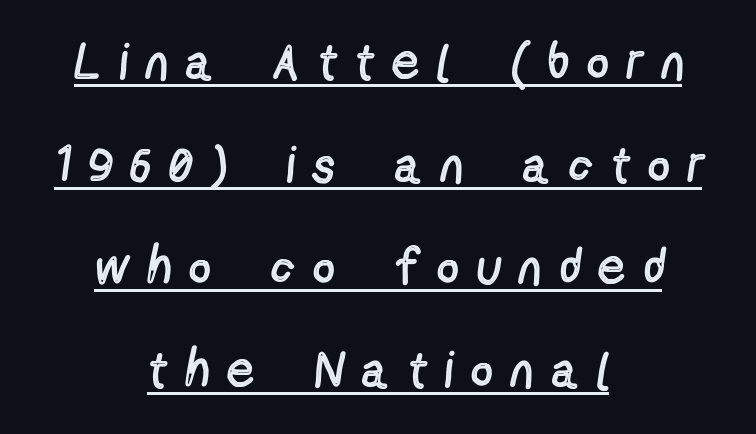
The image shows 51 px regular-weight, condensed sans-serif type; set centered, loose line spacing (2.01x), unusually wide letter spacing (+0.39 em), underlined; a medium x-height.
